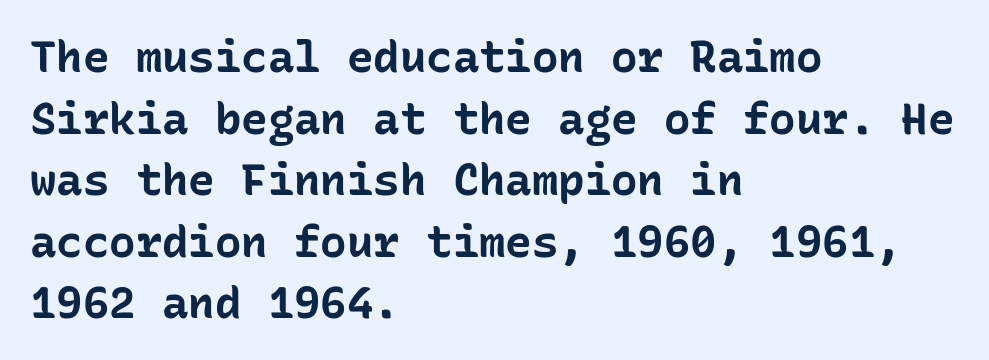
Q: Is the text bold? A: Yes.
Q: Is the text italic (slanted)? A: No, it is upright.
Q: Is the typeface a serif or a sans-serif typeface? A: Sans-serif.
Q: Is the text underlined? A: No.
Q: How is the paragraph aligned? A: Left-aligned.
Q: Is the spacing between letters normal or unusually wide? A: Normal.
Q: Is the spacing between lines tight, normal or loose? A: Normal.
Q: Width (condensed, normal, or wide)? A: Normal.
Q: Stroke contrast? A: Low.
Q: x-height? A: Medium.
Q: Monospaced? A: Yes.
